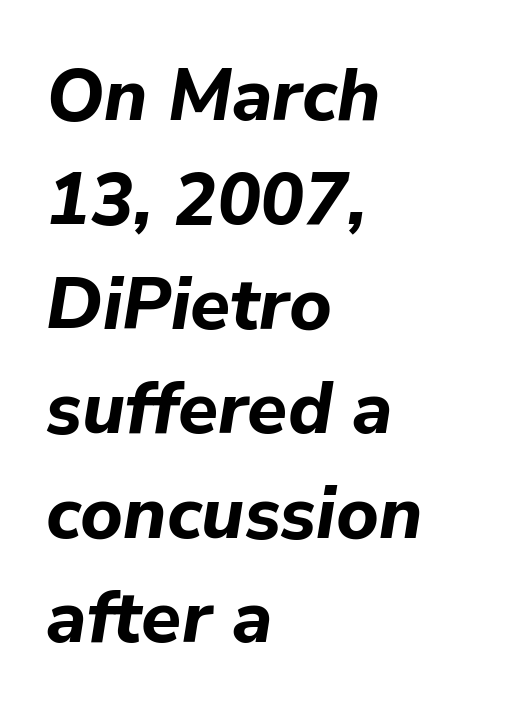
{"italic": "yes", "lean": "right", "slant_degrees": 9, "bold": "yes", "weight": "bold", "width": "normal", "stroke_contrast": "low", "x_height": "medium", "monospaced": "no", "underline": "no", "align": "left", "line_spacing": "normal", "line_spacing_ratio": 1.43, "letter_spacing": "normal", "letter_spacing_em": 0.0, "glyph_px": 73}
